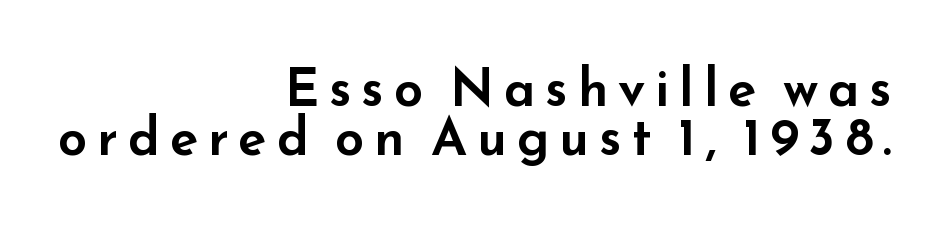
Font category for this specimen: sans-serif. All the whitespace from short lines collects on the left. Note the varied advance widths — an 'i' is clearly narrower than an 'm'. Lines of text with bare space underneath. The lettering holds an erect, upright posture throughout. What's the leading like? Squeezed, with rows nearly overlapping.
